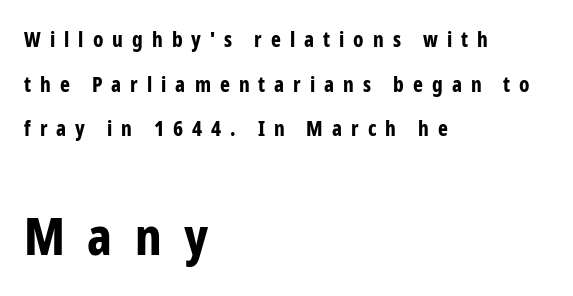
{"serif": "no", "italic": "no", "bold": "yes", "weight": "bold", "width": "condensed", "stroke_contrast": "low", "x_height": "medium", "monospaced": "no", "underline": "no", "align": "left", "line_spacing": "loose", "line_spacing_ratio": 2.12, "letter_spacing": "wide", "letter_spacing_em": 0.43, "larger_block": "second", "size_ratio": 2.48, "glyph_px": 52}
